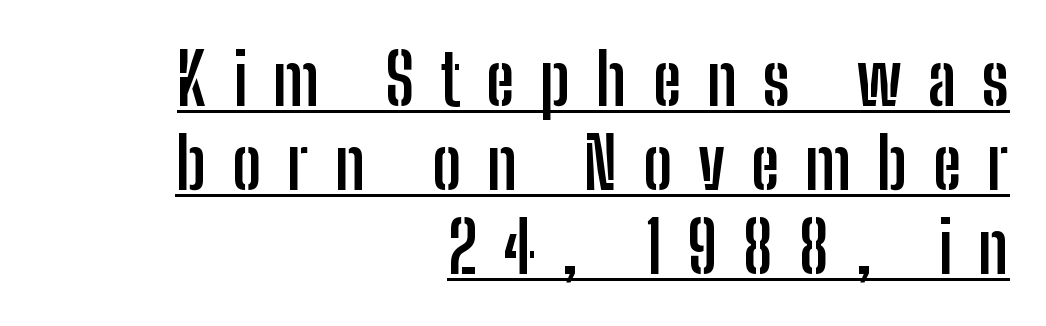
Q: Is the text bold? A: Yes.
Q: Is the text italic (slanted)? A: No, it is upright.
Q: Is the typeface a serif or a sans-serif typeface? A: Sans-serif.
Q: Is the text underlined? A: Yes.
Q: How is the paragraph aligned? A: Right-aligned.
Q: Is the spacing between letters normal or unusually wide? A: Unusually wide.
Q: Width (condensed, normal, or wide)? A: Condensed.
Q: Stroke contrast? A: Low.
Q: x-height? A: Medium.
Q: Monospaced? A: No.
